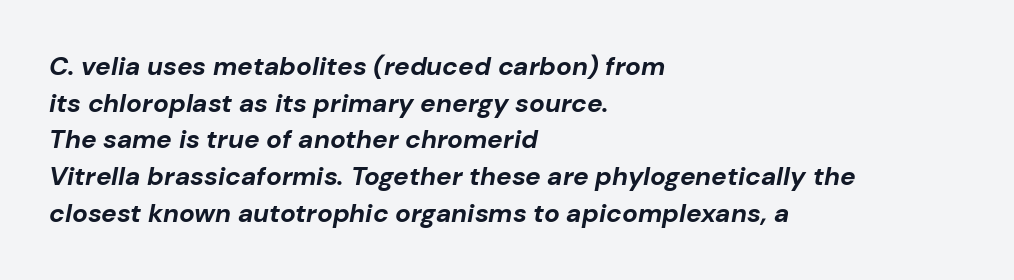
The image shows 26 px bold type, italic (leaning right); set left-aligned, normal line spacing (1.41x), normal letter spacing, not underlined.
